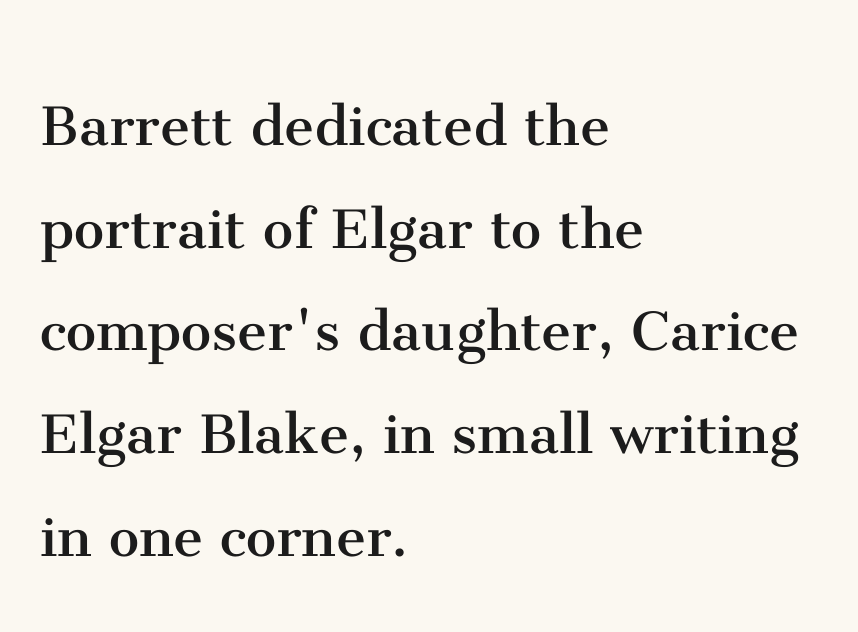
Q: Is the text bold? A: No.
Q: Is the text italic (slanted)? A: No, it is upright.
Q: Is the typeface a serif or a sans-serif typeface? A: Serif.
Q: Is the text underlined? A: No.
Q: How is the paragraph aligned? A: Left-aligned.
Q: Is the spacing between letters normal or unusually wide? A: Normal.
Q: Is the spacing between lines tight, normal or loose? A: Normal.
Q: Width (condensed, normal, or wide)? A: Normal.
Q: Stroke contrast? A: Medium.
Q: x-height? A: Medium.
Q: Monospaced? A: No.
